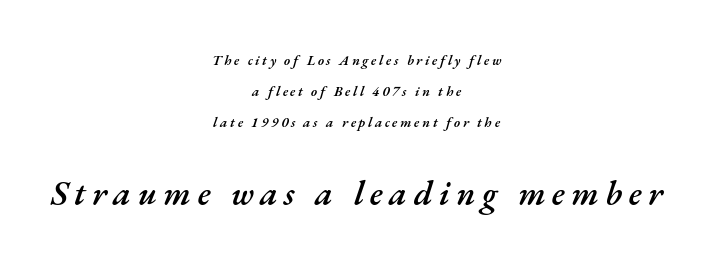
Q: Is the text bold? A: Semi-bold.
Q: Is the text italic (slanted)? A: Yes, it leans right by about 17 degrees.
Q: Is the text underlined? A: No.
Q: How is the paragraph aligned? A: Centered.
Q: Is the spacing between lines tight, normal or loose? A: Loose.
Q: Which block of text is set in a larger size, the first (top) or the second (bottom)? A: The second (bottom) one.
Q: Width (condensed, normal, or wide)? A: Normal.
Q: Stroke contrast? A: Medium.
Q: x-height? A: Small.
Q: Monospaced? A: No.
